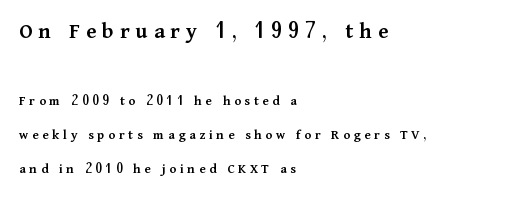
The image shows 23 px text type, upright; set left-aligned, loose line spacing (2.43x), unusually wide letter spacing (+0.27 em), not underlined; the first (top) block is 1.64x larger.
